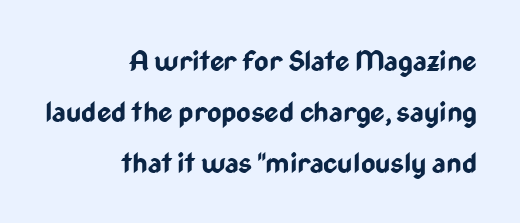
Regarding serifs, this sample does without them. Clear beneath every line of the passage. Honestly, the letter spacing is just normal — you wouldn't notice it. Posture: upright roman. Which margin do the lines hug? The right one — the left edge is uneven.
